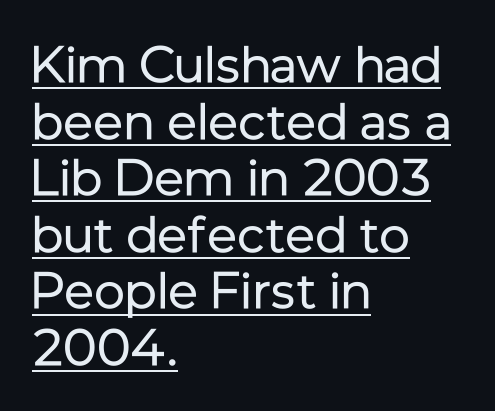
The image shows 51 px regular-weight sans-serif type, upright; set left-aligned, tight line spacing (1.11x), normal letter spacing, underlined; low stroke contrast and a medium x-height.
